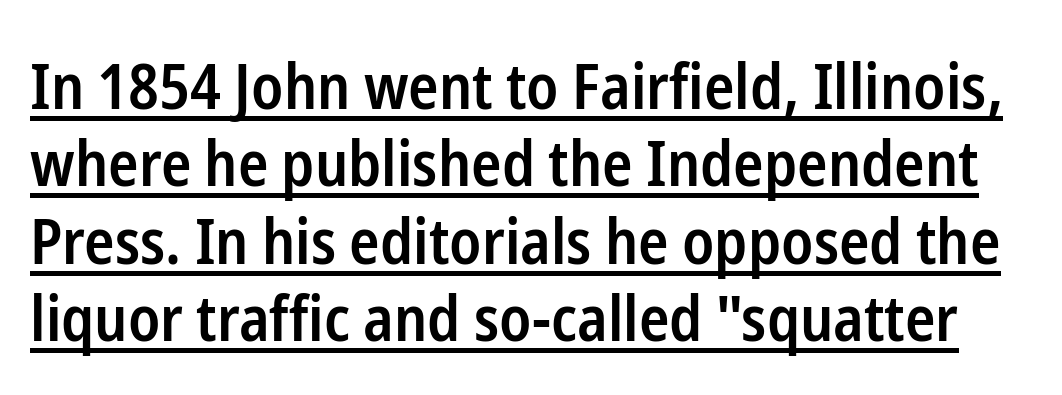
{"serif": "no", "italic": "no", "bold": "semi", "weight": "semibold", "width": "condensed", "stroke_contrast": "low", "x_height": "medium", "monospaced": "no", "underline": "yes", "line_spacing_ratio": 1.23, "letter_spacing": "normal", "letter_spacing_em": 0.0, "glyph_px": 63}
